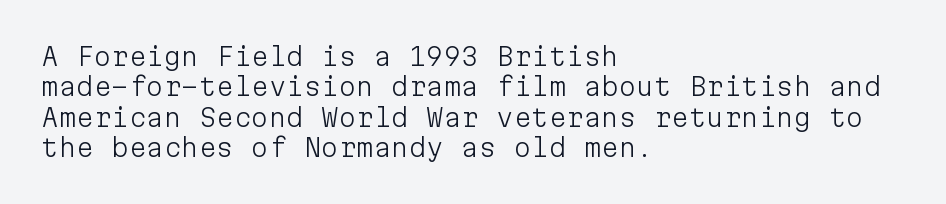
Q: Is the text bold? A: No.
Q: Is the text italic (slanted)? A: No, it is upright.
Q: Is the text underlined? A: No.
Q: How is the paragraph aligned? A: Left-aligned.
Q: Is the spacing between letters normal or unusually wide? A: Normal.
